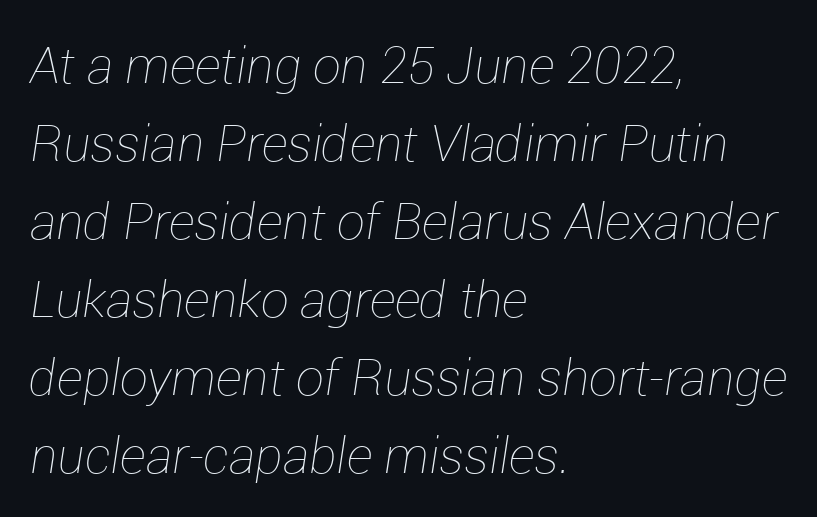
Horizontally, the lines are justified to the leading edge only. Bare-footed words on every line. The rendering uses natural spacing where letterforms have individual widths. Heft: none added — not bold.
